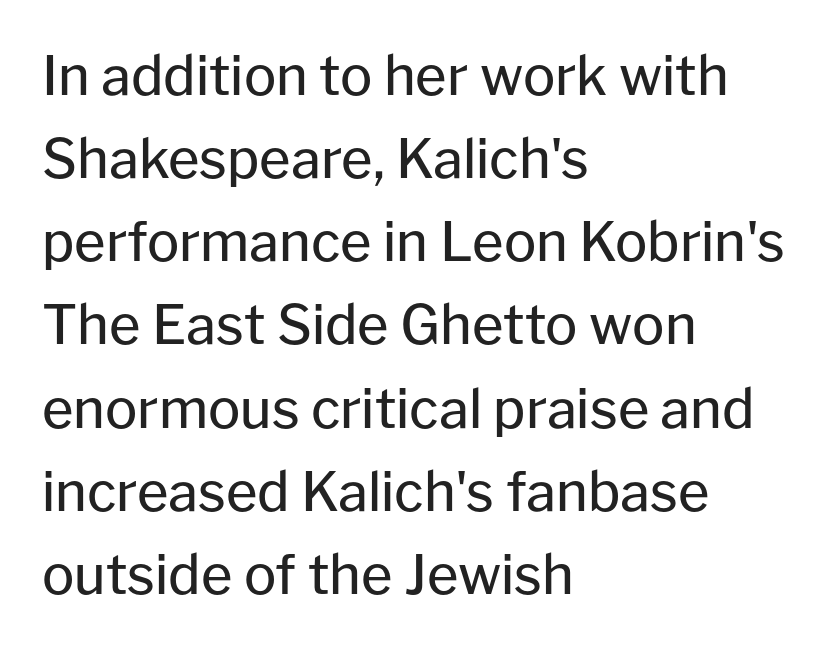
{"serif": "no", "italic": "no", "bold": "no", "weight": "regular", "width": "normal", "stroke_contrast": "low", "x_height": "medium", "monospaced": "no", "underline": "no", "align": "left", "line_spacing": "normal", "line_spacing_ratio": 1.54, "letter_spacing": "normal", "letter_spacing_em": 0.0, "glyph_px": 54}
